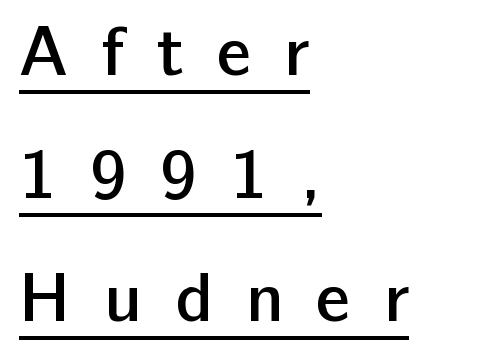
The image shows 70 px semibold sans-serif type, upright; set left-aligned, line spacing 1.76x, unusually wide letter spacing (+0.47 em), underlined; low stroke contrast and a medium x-height.
